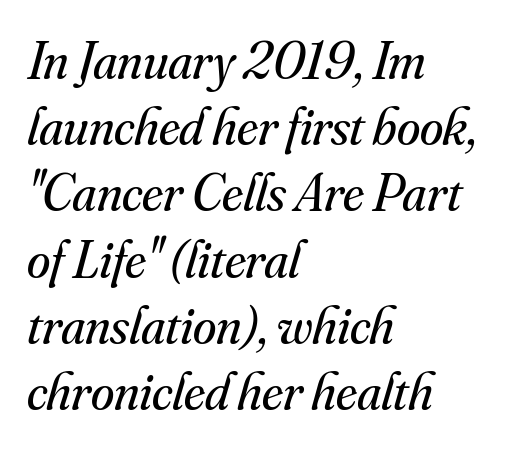
The image shows 53 px regular-weight serif type, italic (leaning right); set left-aligned, normal line spacing (1.25x), normal letter spacing, not underlined; medium stroke contrast and a small x-height.
